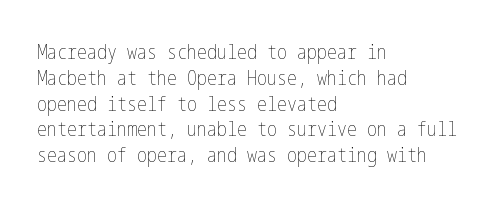
{"italic": "no", "bold": "no", "underline": "no", "align": "left", "line_spacing": "normal", "line_spacing_ratio": 1.29, "letter_spacing": "normal", "letter_spacing_em": 0.0, "glyph_px": 20}
